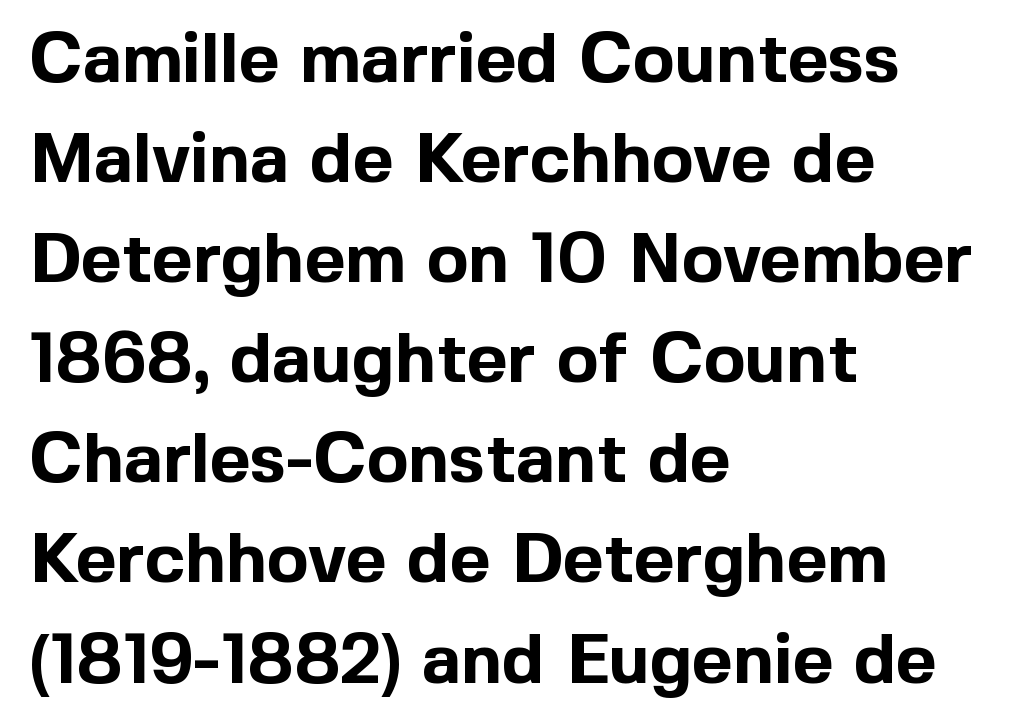
{"serif": "no", "italic": "no", "bold": "yes", "weight": "bold", "width": "normal", "x_height": "medium", "monospaced": "no", "underline": "no", "align": "left", "line_spacing": "normal", "line_spacing_ratio": 1.43, "letter_spacing": "normal", "letter_spacing_em": 0.0, "glyph_px": 70}
